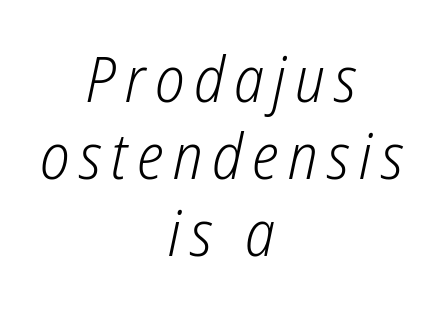
{"italic": "yes", "lean": "right", "slant_degrees": 12, "bold": "no", "weight": "light", "width": "condensed", "stroke_contrast": "low", "x_height": "medium", "monospaced": "no", "underline": "no", "align": "center", "line_spacing_ratio": 1.22, "glyph_px": 63}
